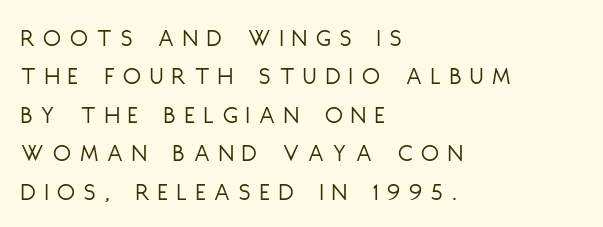
{"italic": "no", "bold": "no", "underline": "no", "align": "left", "line_spacing": "normal", "line_spacing_ratio": 1.48, "letter_spacing": "wide", "letter_spacing_em": 0.35, "glyph_px": 26}
